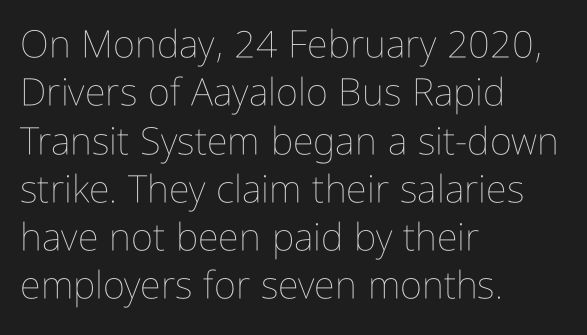
Think standard paragraph weight, or any step lighter than that. Designer's note — italics off, roman on. The lines in this sample share a left origin and differ only in where they stop. Descender tails drop into unmarked territory. You could call the tracking neutral — neither tight nor loose.
